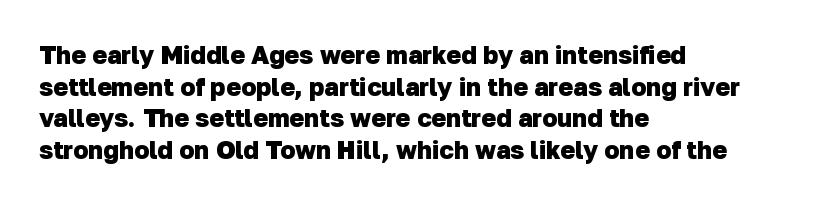
{"bold": "yes", "underline": "no", "align": "left", "line_spacing": "normal", "line_spacing_ratio": 1.27, "letter_spacing": "normal", "letter_spacing_em": 0.0, "glyph_px": 25}
